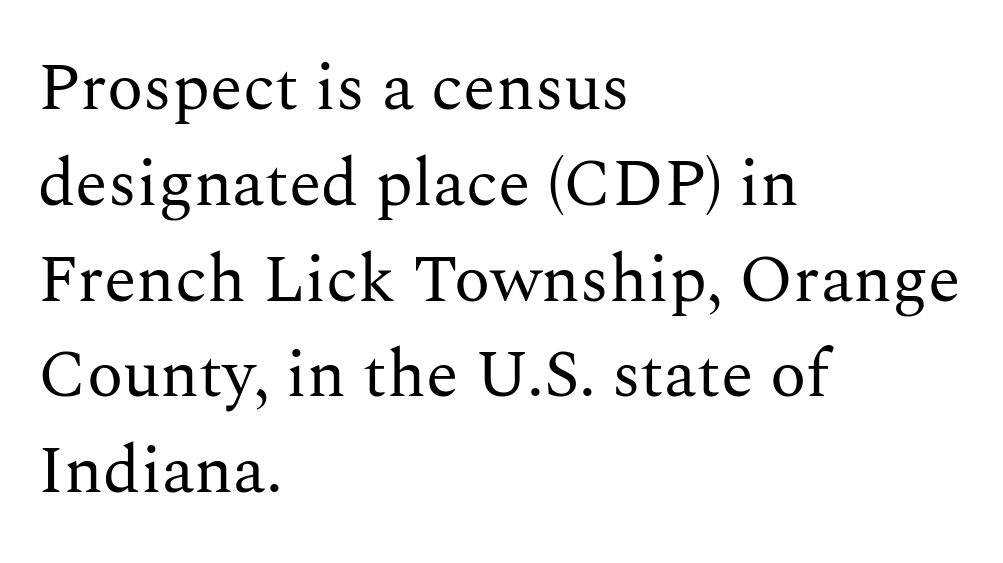
Q: Is the text bold? A: No.
Q: Is the text italic (slanted)? A: No, it is upright.
Q: Is the typeface a serif or a sans-serif typeface? A: Serif.
Q: Is the text underlined? A: No.
Q: How is the paragraph aligned? A: Left-aligned.
Q: Is the spacing between letters normal or unusually wide? A: Normal.
Q: Is the spacing between lines tight, normal or loose? A: Normal.
Q: Width (condensed, normal, or wide)? A: Normal.
Q: Stroke contrast? A: Medium.
Q: x-height? A: Medium.
Q: Monospaced? A: No.
